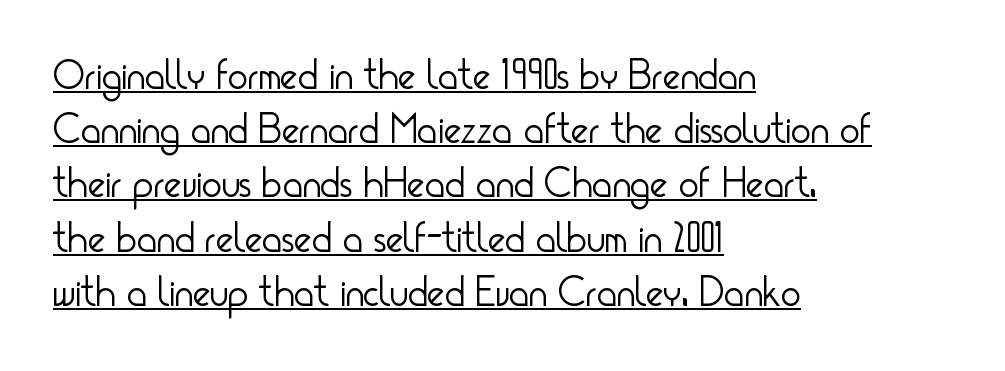
If you measured baseline to baseline, you'd find a middling distance. The face used here is proportionally spaced, like ordinary book or web type. Decoration check: the copy is underlined. This is the regular roman posture of the typeface.
